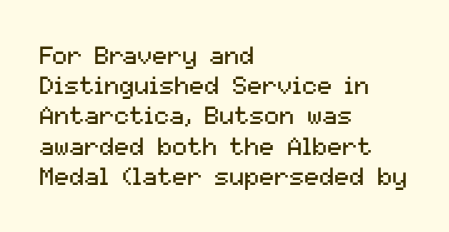
In terms of posture, this sample is upright. The rendering keeps characters at their native spacing. Caption: face not bold, strokes unweighted. The string is rendered with underlining switched off. Horizontal alignment here is leftward, the default for most running prose.
